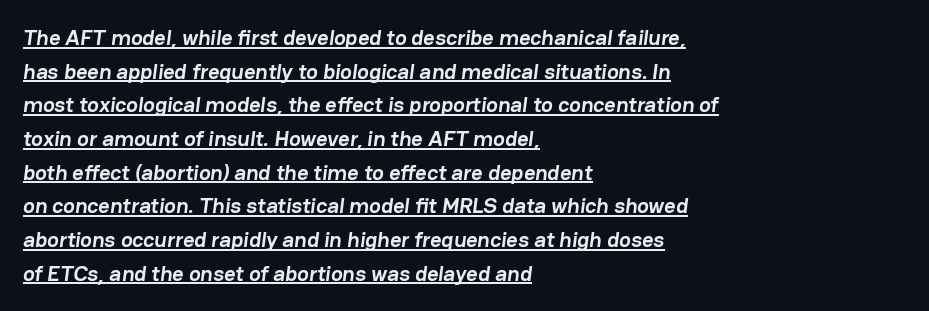
The passage shown stacks its lines at a standard gap. The horizontal fit of the characters is conventional and even. These lines carry a lot of weight — the face is fully bold. Looks like someone drew a line under every word here. This rendering uses left alignment, leaving the right contour irregular.
